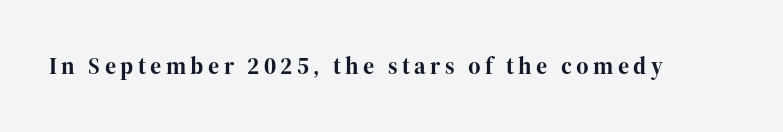
Q: Is the text bold? A: Yes.
Q: Is the text italic (slanted)? A: No, it is upright.
Q: Is the text underlined? A: No.
